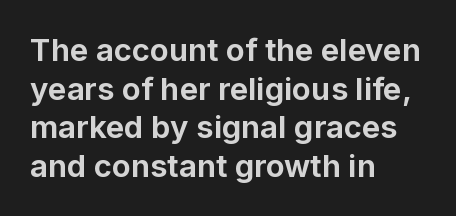
Q: Is the text bold? A: Yes.
Q: Is the text italic (slanted)? A: No, it is upright.
Q: Is the typeface a serif or a sans-serif typeface? A: Sans-serif.
Q: Is the text underlined? A: No.
Q: How is the paragraph aligned? A: Left-aligned.
Q: Is the spacing between letters normal or unusually wide? A: Normal.
Q: Is the spacing between lines tight, normal or loose? A: Normal.
Q: Width (condensed, normal, or wide)? A: Normal.
Q: Stroke contrast? A: Low.
Q: x-height? A: Medium.
Q: Monospaced? A: No.
